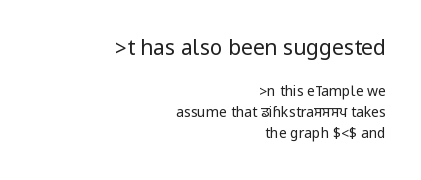
Typeset ragged left — the right edge is the straight one. The space beneath each line is pristine and unruled. The emphasis by scale lands on block number one, above. Unbolded letterforms with no extra heft. Does extra space separate the letters? No, they use regular spacing.
